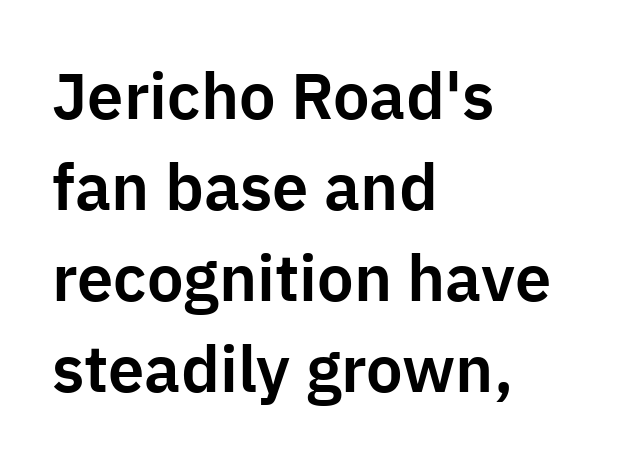
Q: Is the text italic (slanted)? A: No, it is upright.
Q: Is the typeface a serif or a sans-serif typeface? A: Sans-serif.
Q: Is the text underlined? A: No.
Q: How is the paragraph aligned? A: Left-aligned.
Q: Is the spacing between letters normal or unusually wide? A: Normal.
Q: Is the spacing between lines tight, normal or loose? A: Normal.
Q: Width (condensed, normal, or wide)? A: Normal.
Q: Stroke contrast? A: Low.
Q: x-height? A: Medium.
Q: Monospaced? A: No.
